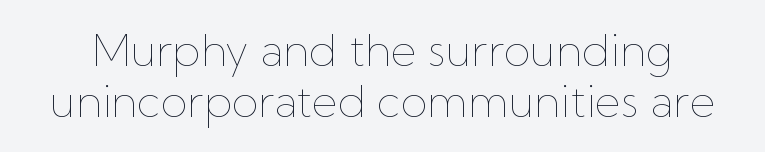
{"italic": "no", "bold": "no", "weight": "thin", "width": "normal", "stroke_contrast": "low", "x_height": "medium", "monospaced": "no", "underline": "no", "line_spacing_ratio": 1.16, "letter_spacing": "normal", "letter_spacing_em": 0.0, "glyph_px": 44}
